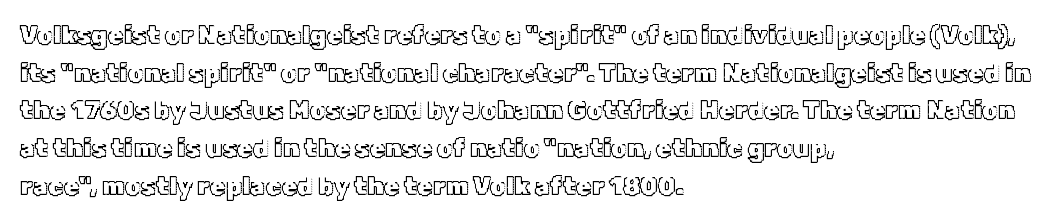
Descender tails drop into unmarked territory. If you drew a ruler down the left edge, every line would touch it. Nope, not italic — everything's standing straight. Successive baselines arrive at the customary interval. Tracking value appears to be zero — textbook default spacing.
